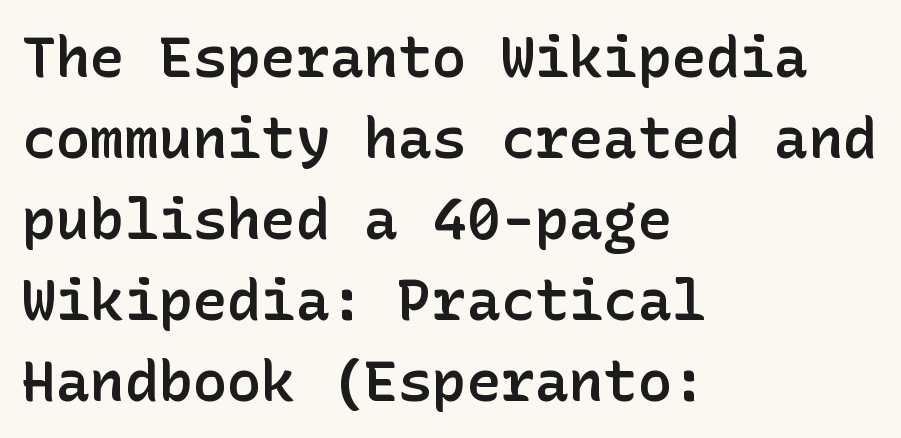
Q: Is the text bold? A: Semi-bold.
Q: Is the text italic (slanted)? A: No, it is upright.
Q: Is the typeface a serif or a sans-serif typeface? A: Sans-serif.
Q: Is the text underlined? A: No.
Q: How is the paragraph aligned? A: Left-aligned.
Q: Is the spacing between letters normal or unusually wide? A: Normal.
Q: Is the spacing between lines tight, normal or loose? A: Normal.
Q: Width (condensed, normal, or wide)? A: Normal.
Q: Stroke contrast? A: Low.
Q: x-height? A: Medium.
